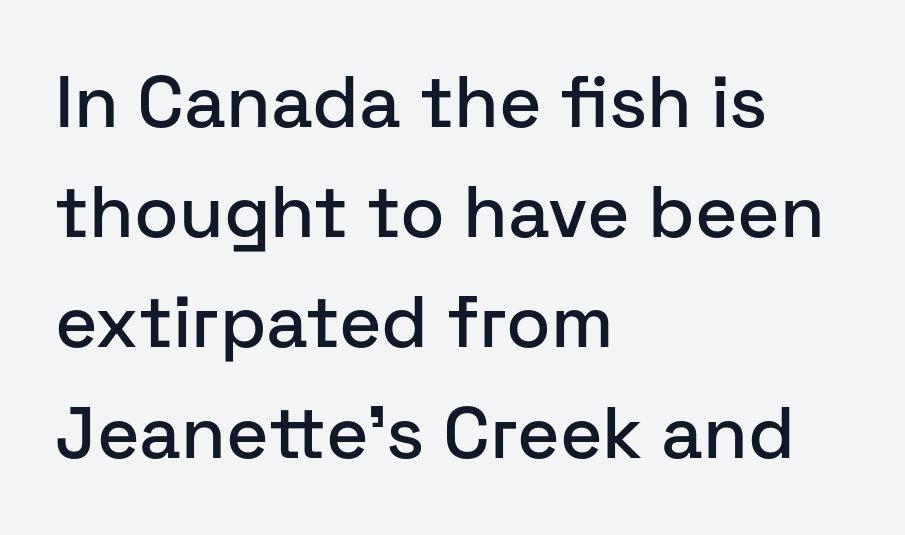
Vertical strokes here are truly vertical. One glance says typical: line gaps are just what's usual. The space beneath each line is pristine and unruled. The letters carry no serifs — their stems end cleanly without finishing strokes. You could not count columns in this text — the font is proportionally spaced. These lines keep a tight, regular rhythm from letter to letter.
